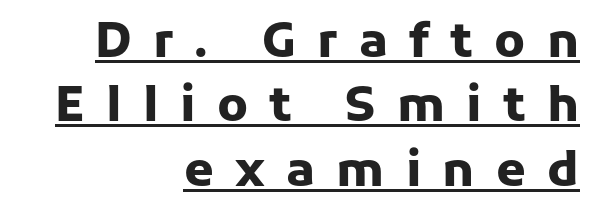
You can tell it's not italic because the verticals are truly vertical. Notice how descenders clear the ascenders below comfortably — that's standard leading. Each letter keeps its own natural width here, so spacing adapts to shape. The letters carry no serifs — their stems end cleanly without finishing strokes.
